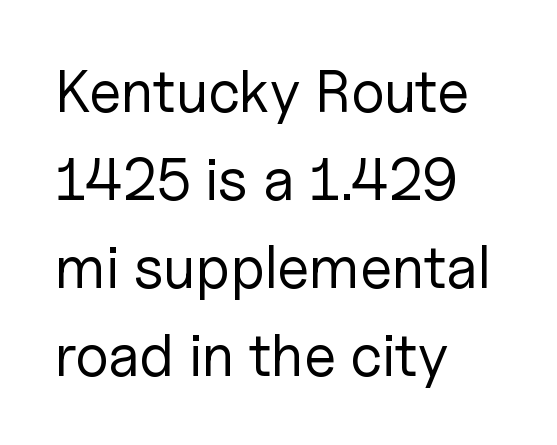
Posture: upright roman. Proportional: the letters do not fall into vertical columns. The passage shown is typeset with a sans-serif family. Horizontal bands of white between lines are of average thickness.
